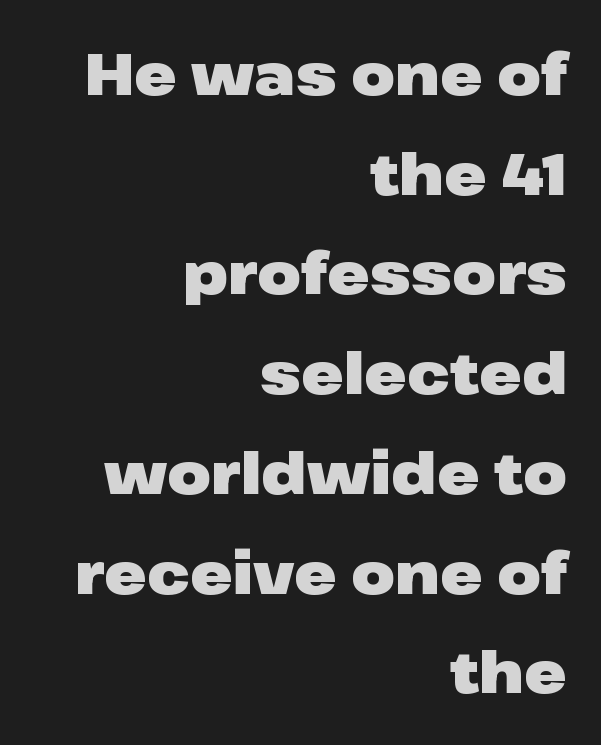
{"serif": "no", "italic": "no", "bold": "yes", "weight": "heavy", "width": "wide", "stroke_contrast": "low", "x_height": "medium", "monospaced": "no", "underline": "no", "align": "right", "line_spacing_ratio": 1.75, "letter_spacing": "normal", "letter_spacing_em": 0.0, "glyph_px": 57}
